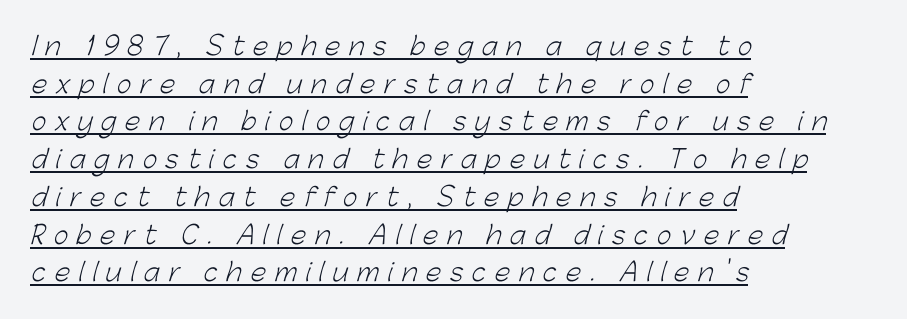
The specimen includes a rule beneath the text block's lines. The passage shown is not bold in any degree. These lines have a slow, spaced-out rhythm from letter to letter. Line starts are locked; line ends wander.
